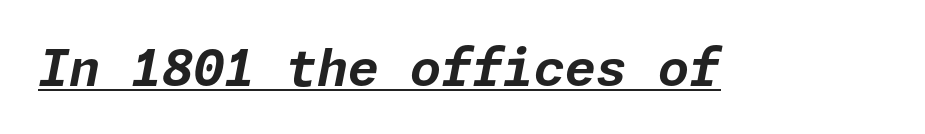
The typesetter has applied underlining to the passage shown. You could call the tracking neutral — neither tight nor loose. It's the slanting kind of type. Weight: bold.
